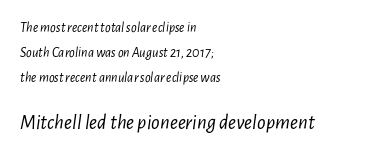
Q: Is the text bold? A: No.
Q: Is the text italic (slanted)? A: Yes, it leans right by about 7 degrees.
Q: Is the text underlined? A: No.
Q: How is the paragraph aligned? A: Left-aligned.
Q: Is the spacing between letters normal or unusually wide? A: Normal.
Q: Which block of text is set in a larger size, the first (top) or the second (bottom)? A: The second (bottom) one.
